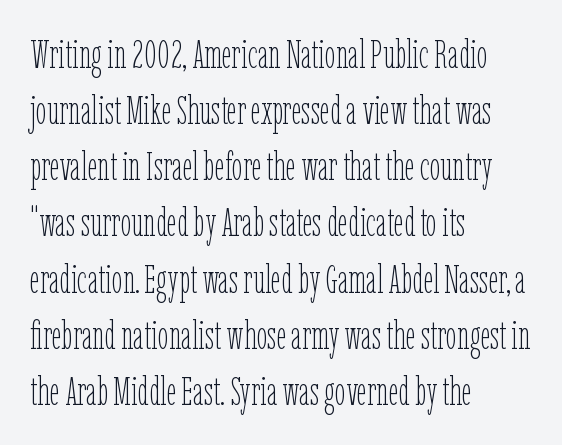
Q: Is the text bold? A: No.
Q: Is the text italic (slanted)? A: No, it is upright.
Q: Is the text underlined? A: No.
Q: How is the paragraph aligned? A: Left-aligned.
Q: Is the spacing between letters normal or unusually wide? A: Normal.
Q: Is the spacing between lines tight, normal or loose? A: Normal.
Q: Width (condensed, normal, or wide)? A: Condensed.
Q: Stroke contrast? A: Low.
Q: x-height? A: Medium.
Q: Monospaced? A: No.
